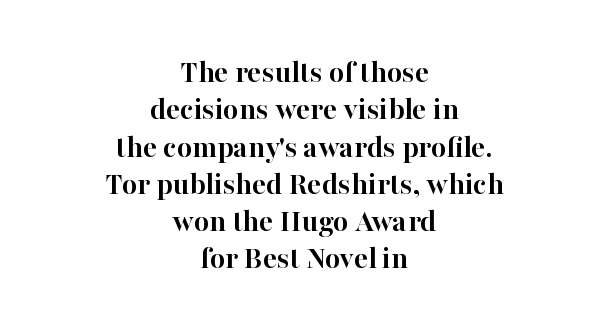
{"serif": "yes", "italic": "no", "bold": "yes", "weight": "semibold", "width": "normal", "stroke_contrast": "high", "x_height": "medium", "monospaced": "no", "underline": "no", "align": "center", "line_spacing": "tight", "line_spacing_ratio": 1.13, "letter_spacing": "normal", "letter_spacing_em": 0.0, "glyph_px": 33}
